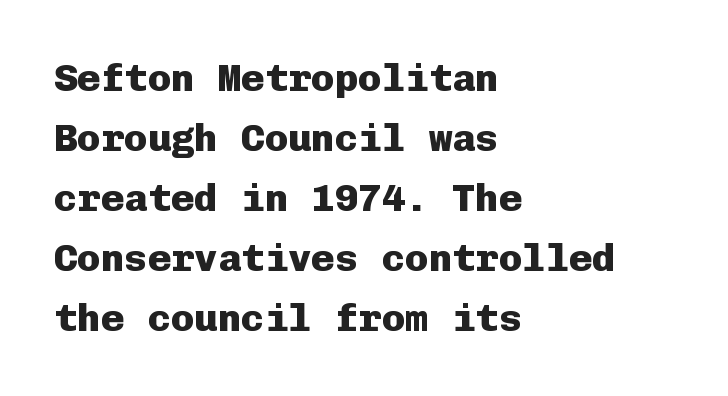
Rule under the text: the space is simply empty. Whoever set this chose a conventional vertical rhythm. Here the designer chose a console-style face with uniform glyph widths. The rendering anchors every line to the left-hand side.
